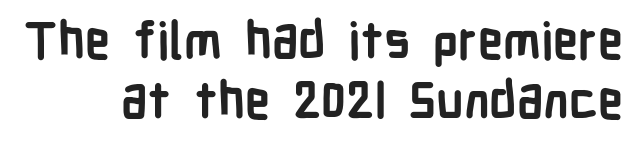
The image shows 50 px semibold, condensed sans-serif type, upright; set right-aligned, line spacing 1.2x, normal letter spacing, not underlined; low stroke contrast and a medium x-height.
